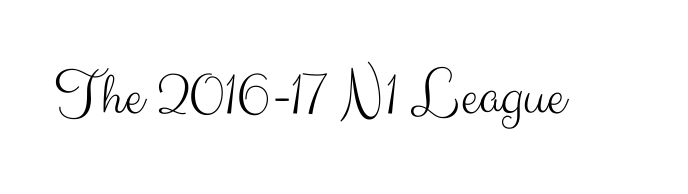
The letterforms sit shoulder to shoulder at normal distance. The text was rendered using a sans face with plain stroke endings. You could not count columns in this text — the font is proportionally spaced. The font is comparable to plain body text, perhaps lighter. The passage shown is not underscored anywhere.
